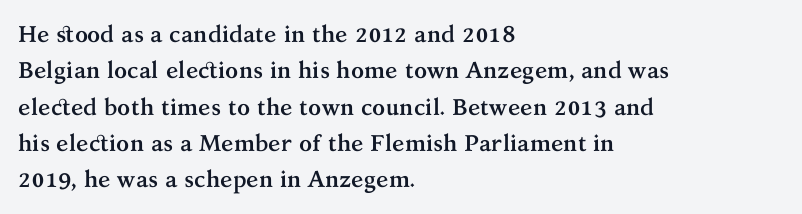
The text block is weighted toward the left margin, trailing off unevenly rightward. These lines carry a lot of weight — the face is fully bold. The letters stand upright; this is a roman face. Each row of text sits above clean, open space. This rendering leaves character spacing at its baseline value.
